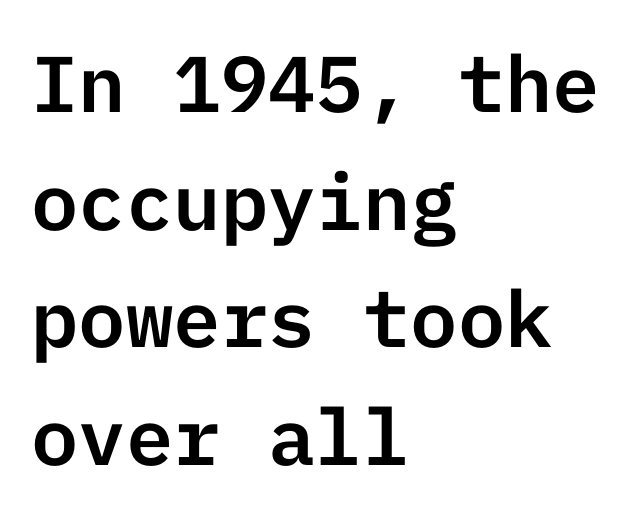
The image shows 79 px sans-serif type, upright; set left-aligned, normal line spacing (1.49x), normal letter spacing, not underlined; low stroke contrast and a medium x-height.
